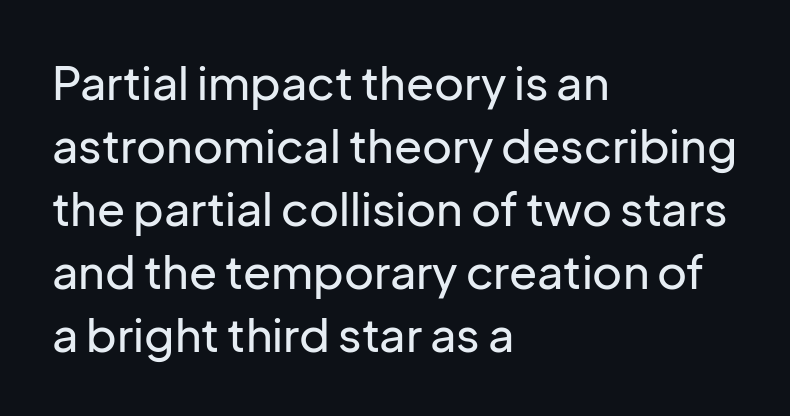
Quick note: underline off. The compositor pushed each line to the left boundary. Vertical strokes here are truly vertical. The face used here is proportionally spaced, like ordinary book or web type. A typesetter would call this leading conventional body-copy spacing.
